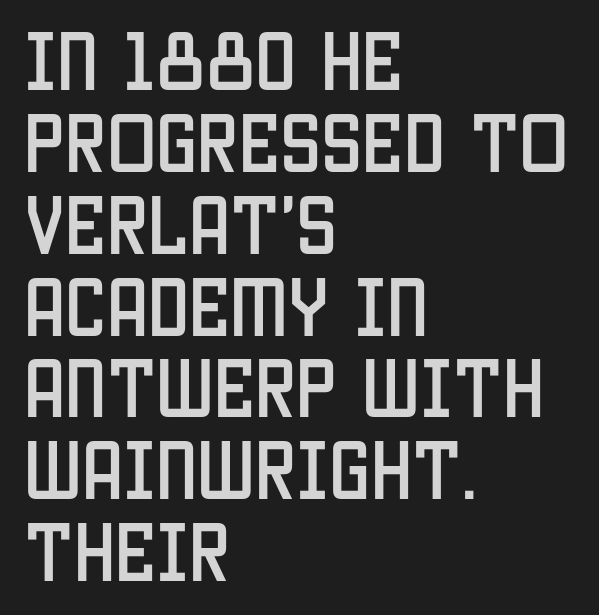
The image shows 66 px condensed sans-serif type, upright; set left-aligned, line spacing 1.24x, normal letter spacing, not underlined; low stroke contrast and a large x-height.
